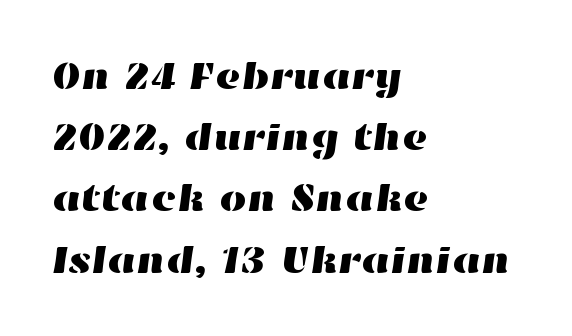
Q: Is the text underlined? A: No.
Q: How is the paragraph aligned? A: Left-aligned.
Q: Is the spacing between letters normal or unusually wide? A: Normal.
Q: Is the spacing between lines tight, normal or loose? A: Normal.
Q: Width (condensed, normal, or wide)? A: Wide.
Q: Stroke contrast? A: High.
Q: x-height? A: Medium.
Q: Monospaced? A: No.
